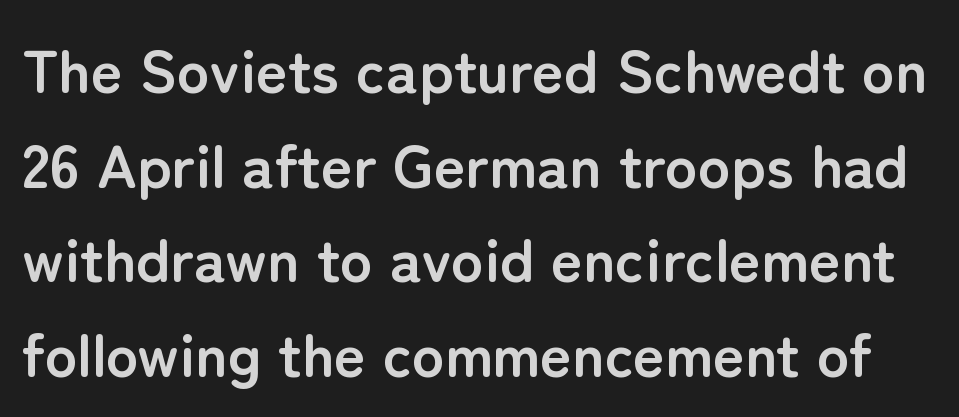
{"serif": "no", "italic": "no", "bold": "yes", "weight": "semibold", "width": "normal", "stroke_contrast": "low", "x_height": "medium", "monospaced": "no", "underline": "no", "line_spacing": "normal", "line_spacing_ratio": 1.55, "letter_spacing": "normal", "letter_spacing_em": 0.0, "glyph_px": 61}
